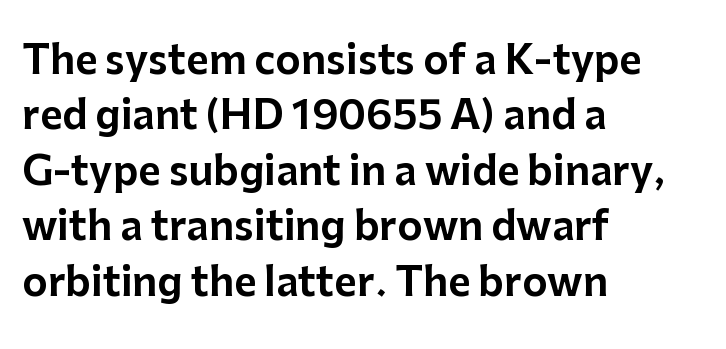
Is this a sans? Yes — the strokes have no serifs. Beneath every word, the page is bare. You can tell it's not italic because the verticals are truly vertical. Alignment: flush left.
